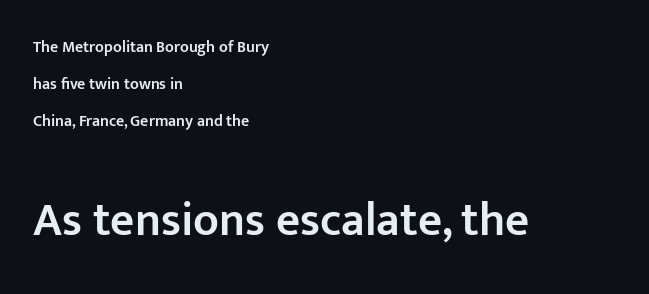
The image shows 47 px semibold sans-serif type, upright; set left-aligned, loose line spacing (2.31x), normal letter spacing, not underlined; the second (bottom) block is 2.94x larger; low stroke contrast and a medium x-height.
